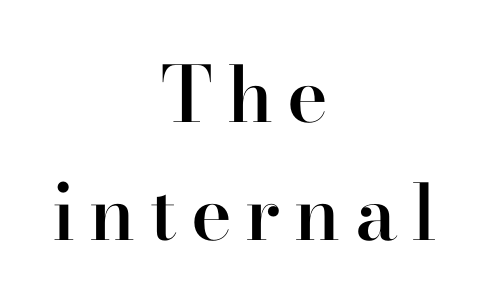
The strokes are fattened partway — semibold, not bold. The font family rendered here belongs to the serif group. The rendering uses natural spacing where letterforms have individual widths. The axis of the letterforms is exactly vertical.
